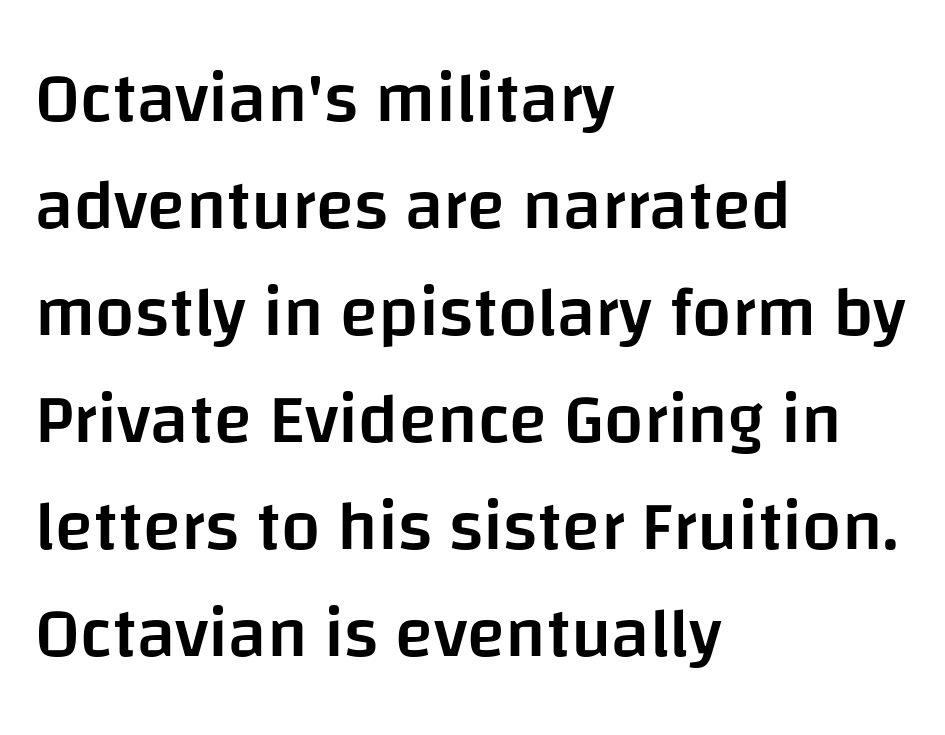
Vertical spacing — default. The designer went with a sans here, leaving each stem footless. Which margin do the lines hug? The left one — the right edge is uneven. Students, this is semibold: more ink than regular, less than bold. A roman cut, with each character standing at attention.
